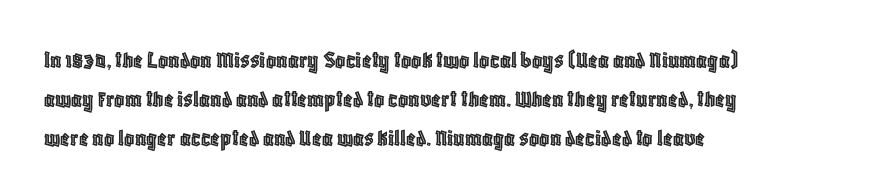
Q: Is the text italic (slanted)? A: No, it is upright.
Q: Is the text underlined? A: No.
Q: How is the paragraph aligned? A: Left-aligned.
Q: Is the spacing between letters normal or unusually wide? A: Normal.
Q: Is the spacing between lines tight, normal or loose? A: Normal.
